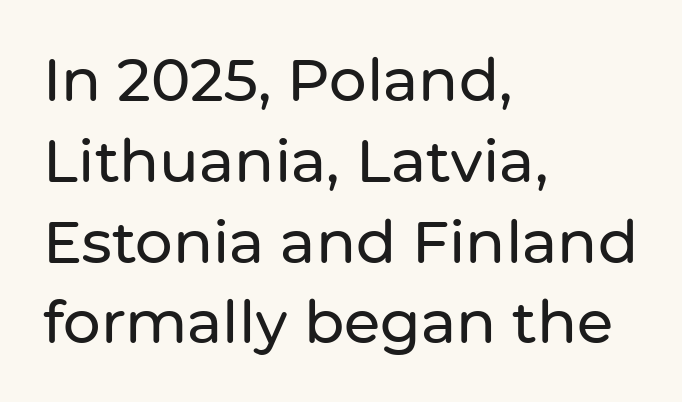
{"serif": "no", "italic": "no", "width": "normal", "stroke_contrast": "low", "x_height": "medium", "monospaced": "no", "underline": "no", "align": "left", "line_spacing": "normal", "line_spacing_ratio": 1.37, "letter_spacing": "normal", "letter_spacing_em": 0.0, "glyph_px": 59}
